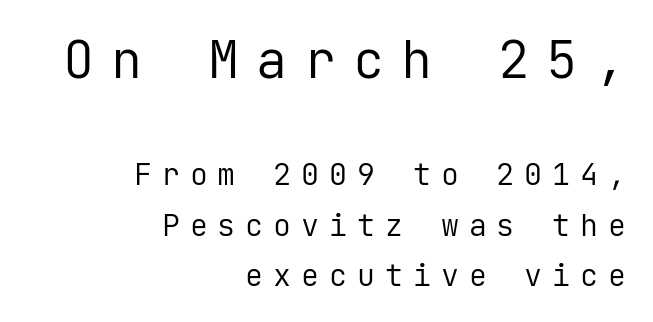
{"serif": "no", "italic": "no", "bold": "no", "weight": "regular", "width": "normal", "stroke_contrast": "low", "x_height": "medium", "monospaced": "yes", "underline": "no", "align": "right", "line_spacing": "normal", "line_spacing_ratio": 1.67, "letter_spacing": "wide", "letter_spacing_em": 0.33, "larger_block": "first", "size_ratio": 1.73, "glyph_px": 52}
